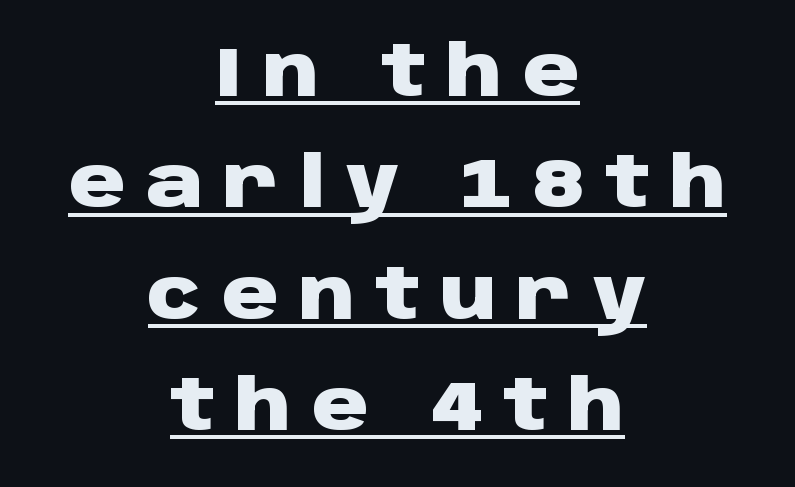
The image shows 70 px heavy, wide sans-serif type, upright; set centered, normal line spacing (1.59x), unusually wide letter spacing (+0.29 em), underlined; low stroke contrast and a large x-height.
